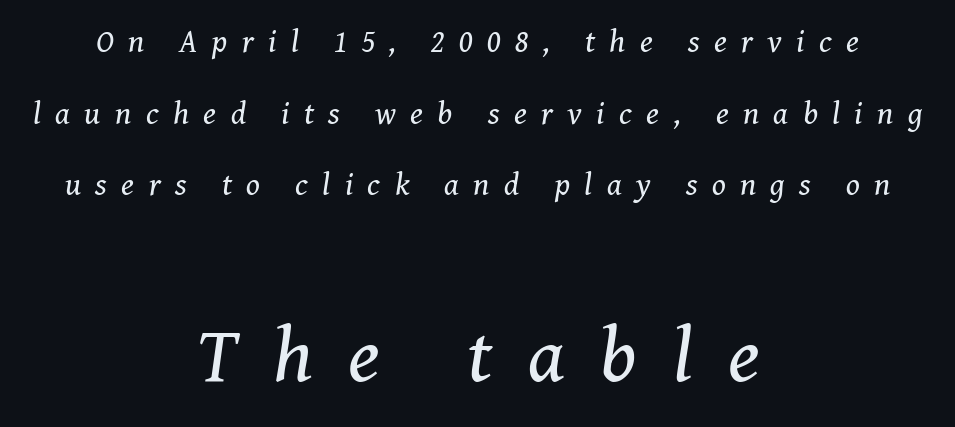
The image shows 79 px regular-weight serif type, italic (leaning right); set centered, loose line spacing (2.24x), unusually wide letter spacing (+0.45 em), not underlined; the second (bottom) block is 2.47x larger; medium stroke contrast and a medium x-height.
